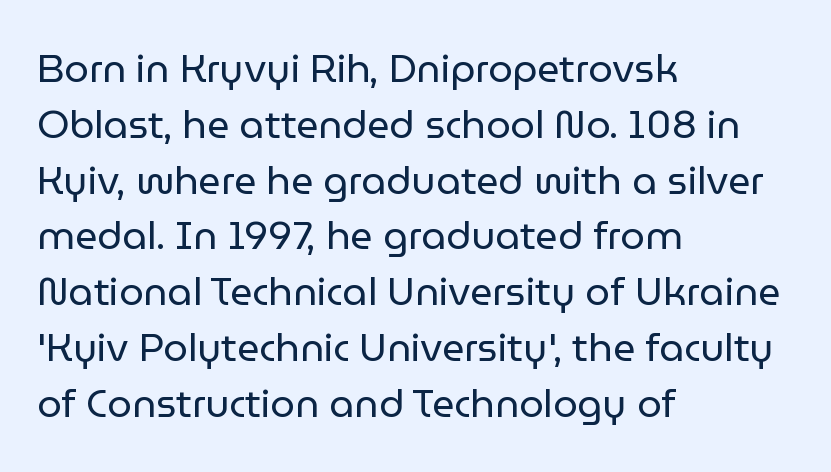
Is the letter spacing exaggerated? No — it looks like the ordinary default. The text block is weighted toward the left margin, trailing off unevenly rightward. Typographically, this falls in the sans-serif category. In terms of posture, this sample is upright.
